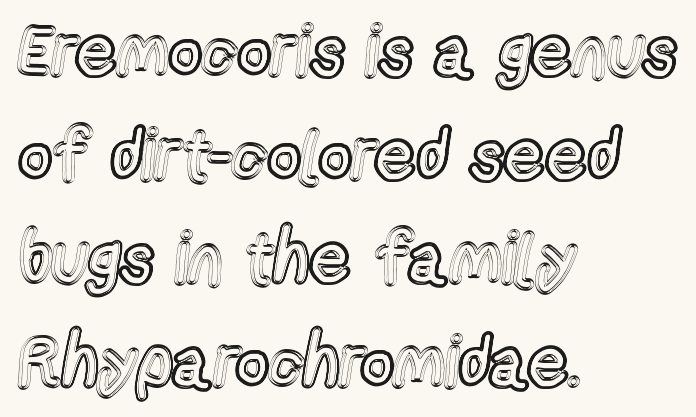
Does the copy run flush right? No — it runs flush left. One glance says typical: line gaps are just what's usual. The face used here is rendered with its standard letterfit. Honestly, there is no underline to notice here at all. A typesetter would call this proportional, since set widths differ per character.
